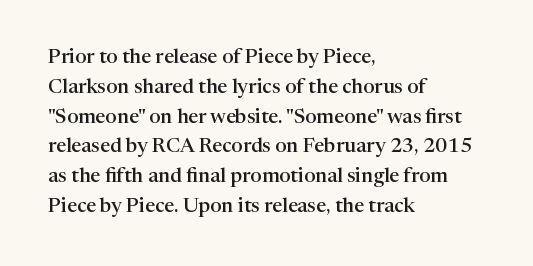
Q: Is the text bold? A: Semi-bold.
Q: Is the text italic (slanted)? A: No, it is upright.
Q: Is the text underlined? A: No.
Q: How is the paragraph aligned? A: Left-aligned.
Q: Is the spacing between letters normal or unusually wide? A: Normal.
Q: Is the spacing between lines tight, normal or loose? A: Normal.
